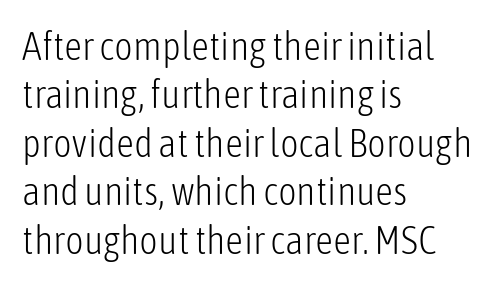
{"serif": "no", "italic": "no", "bold": "no", "weight": "light", "width": "condensed", "stroke_contrast": "low", "x_height": "medium", "monospaced": "no", "underline": "no", "align": "left", "line_spacing_ratio": 1.21, "letter_spacing": "normal", "letter_spacing_em": 0.0, "glyph_px": 40}
